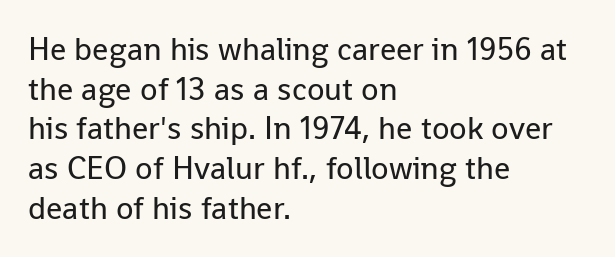
{"serif": "no", "italic": "no", "bold": "no", "weight": "regular", "width": "normal", "stroke_contrast": "low", "x_height": "medium", "monospaced": "no", "underline": "no", "align": "left", "line_spacing_ratio": 1.24, "letter_spacing": "normal", "letter_spacing_em": 0.0, "glyph_px": 32}
